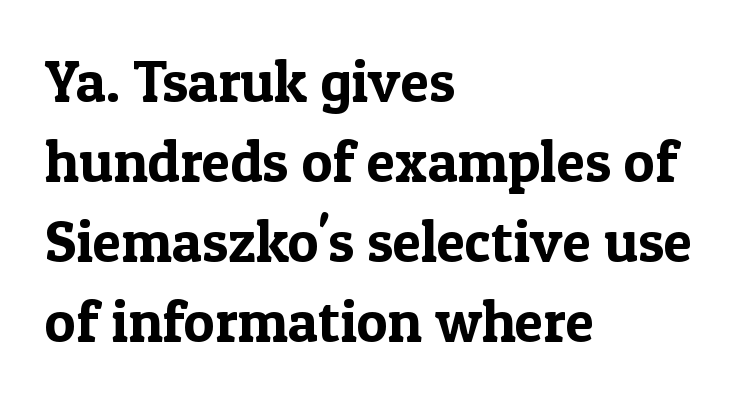
Q: Is the text italic (slanted)? A: No, it is upright.
Q: Is the typeface a serif or a sans-serif typeface? A: Serif.
Q: Is the text underlined? A: No.
Q: How is the paragraph aligned? A: Left-aligned.
Q: Is the spacing between letters normal or unusually wide? A: Normal.
Q: Is the spacing between lines tight, normal or loose? A: Normal.
Q: Width (condensed, normal, or wide)? A: Normal.
Q: x-height? A: Medium.
Q: Monospaced? A: No.
